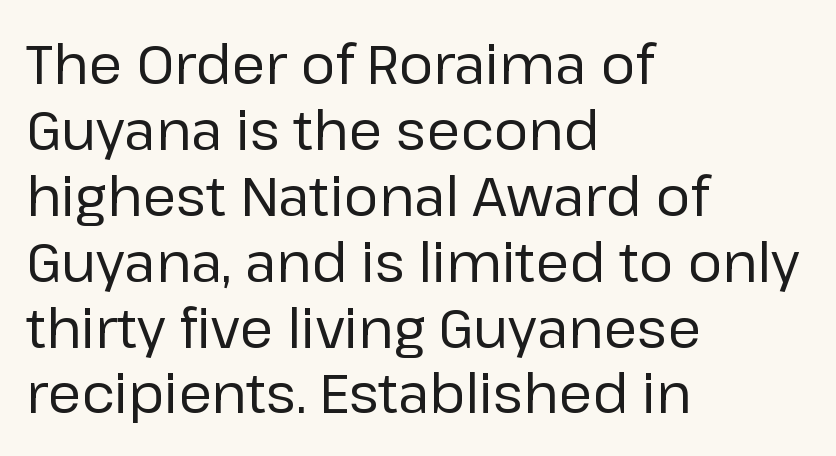
The image shows 54 px regular-weight sans-serif type, upright; set left-aligned, line spacing 1.22x, normal letter spacing, not underlined; low stroke contrast and a medium x-height.
